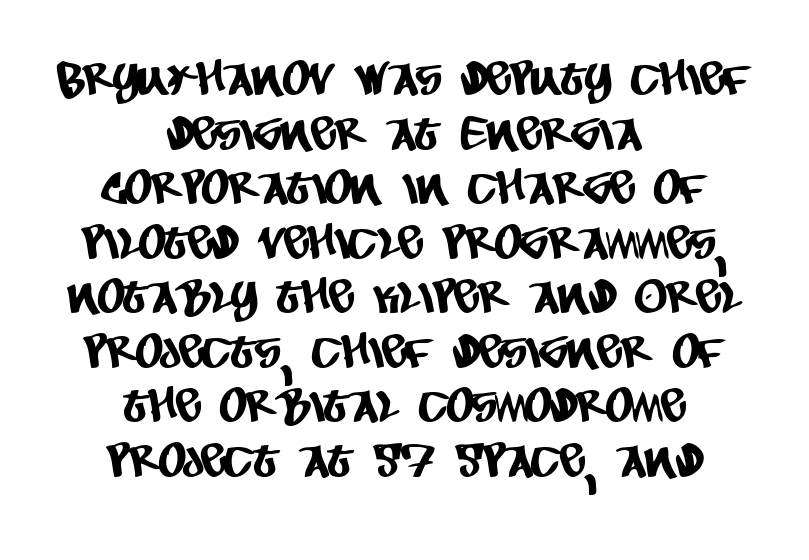
Q: Is the typeface a serif or a sans-serif typeface? A: Sans-serif.
Q: Is the text underlined? A: No.
Q: How is the paragraph aligned? A: Centered.
Q: Is the spacing between letters normal or unusually wide? A: Normal.
Q: Width (condensed, normal, or wide)? A: Condensed.
Q: Stroke contrast? A: Low.
Q: x-height? A: Large.
Q: Monospaced? A: No.
